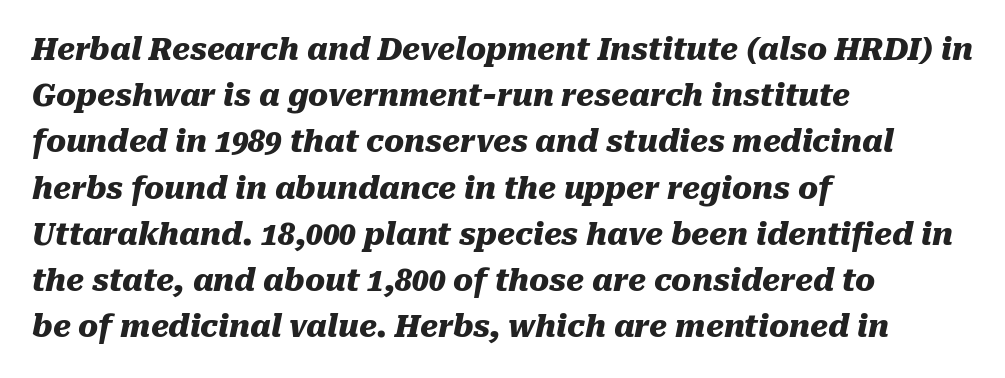
The image shows 30 px heavy type, italic (leaning right); set left-aligned, normal line spacing (1.54x), normal letter spacing, not underlined; medium stroke contrast and a medium x-height.
